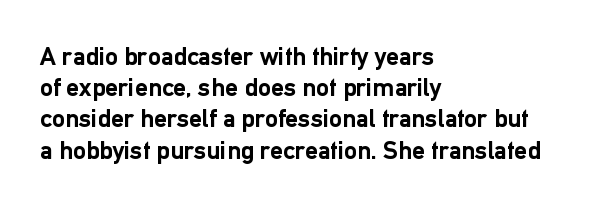
{"italic": "no", "bold": "yes", "underline": "no", "align": "left", "line_spacing_ratio": 1.2, "letter_spacing": "normal", "letter_spacing_em": 0.0, "glyph_px": 26}
